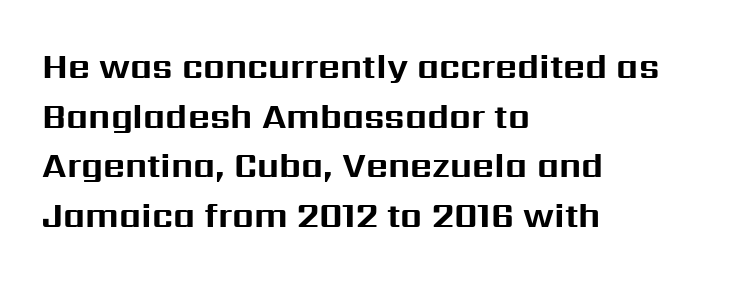
The image shows 34 px bold sans-serif type, upright; set left-aligned, normal line spacing (1.46x), normal letter spacing, not underlined; medium stroke contrast and a medium x-height.
